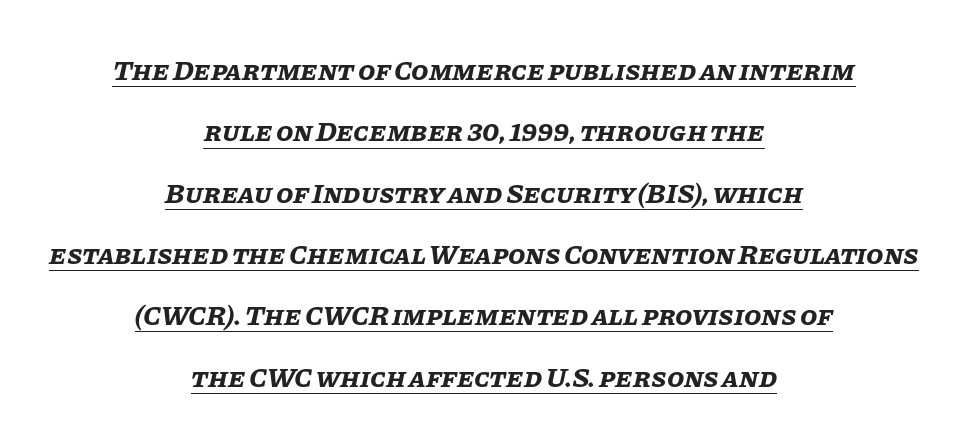
The face used here has the dense, thick strokes of a bold. Observe the lean: these are italic letterforms. If you folded the block vertically in half, each line would mirror itself in length. The specimen includes a rule beneath the text block's lines.
